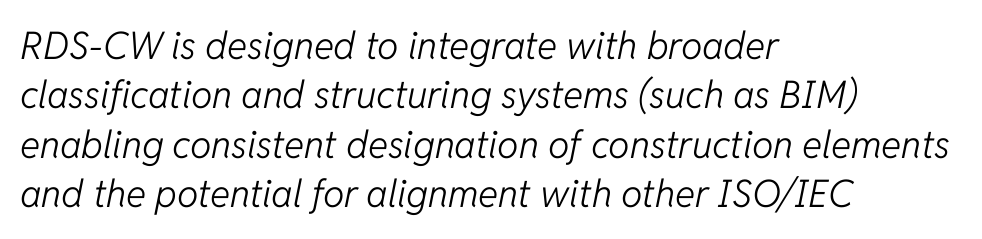
The image shows 38 px light type, italic (leaning right); set left-aligned, normal line spacing (1.3x), normal letter spacing, not underlined; low stroke contrast and a medium x-height.
